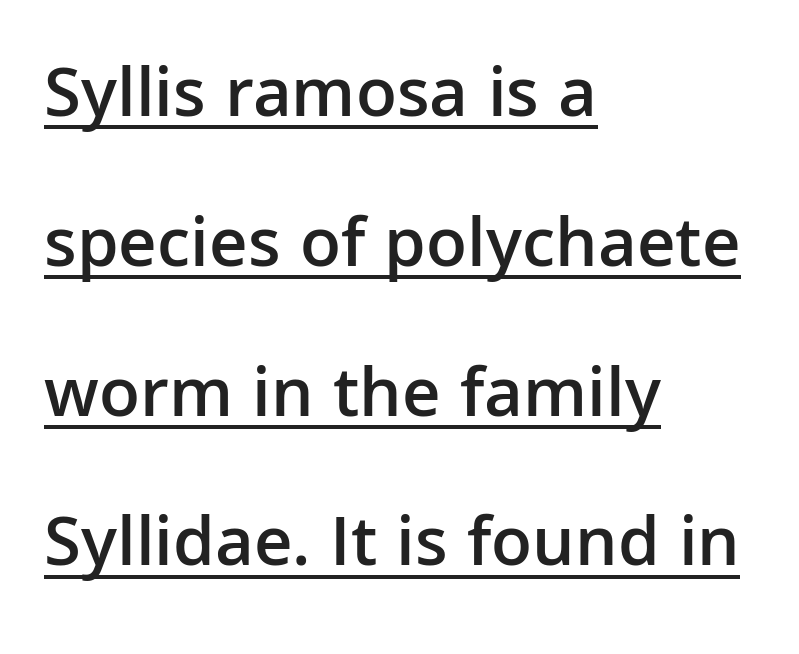
Q: Is the text bold? A: Semi-bold.
Q: Is the text italic (slanted)? A: No, it is upright.
Q: Is the typeface a serif or a sans-serif typeface? A: Sans-serif.
Q: Is the text underlined? A: Yes.
Q: How is the paragraph aligned? A: Left-aligned.
Q: Is the spacing between letters normal or unusually wide? A: Normal.
Q: Is the spacing between lines tight, normal or loose? A: Loose.
Q: Width (condensed, normal, or wide)? A: Normal.
Q: Stroke contrast? A: Low.
Q: x-height? A: Medium.
Q: Monospaced? A: No.
